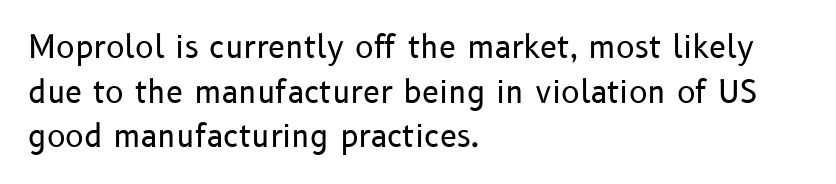
Nobody drew a line under any word here. The face used here is a sans, in the tradition of grotesques and geometrics. Notice how the stems are strictly vertical — no italics here. No extra tracking has been applied to these lines. Whoever set this chose a conventional vertical rhythm.
